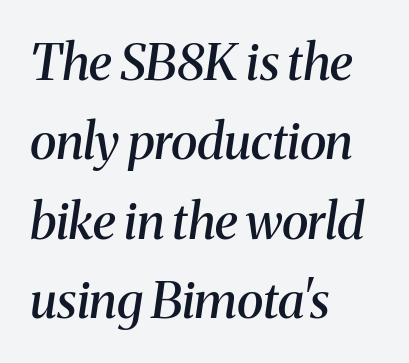
The image shows 50 px semibold serif type, italic (leaning right); set left-aligned, normal line spacing (1.59x), normal letter spacing, not underlined; medium stroke contrast and a medium x-height.
